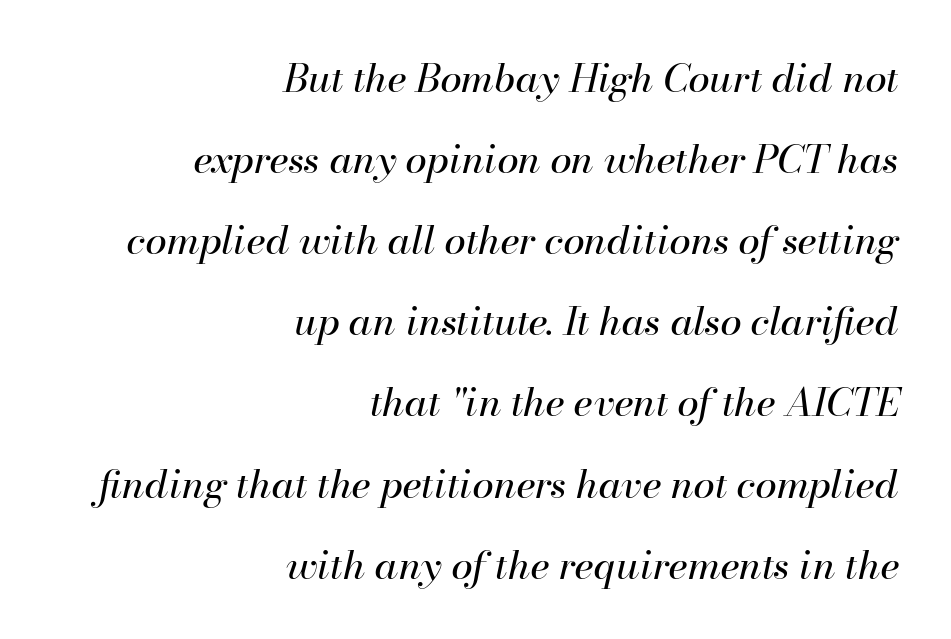
{"italic": "yes", "lean": "right", "slant_degrees": 13, "bold": "no", "weight": "regular", "width": "normal", "stroke_contrast": "high", "x_height": "small", "monospaced": "no", "underline": "no", "align": "right", "line_spacing": "loose", "line_spacing_ratio": 2.08, "letter_spacing": "normal", "letter_spacing_em": 0.0, "glyph_px": 39}
